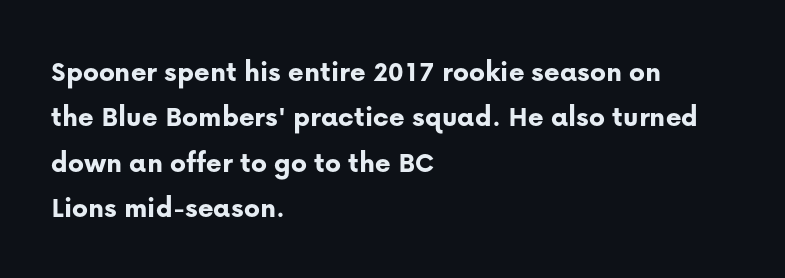
Here the glyphs are tracked normally, forming tight word shapes. Which margin do the lines hug? The left one — the right edge is uneven. Is the type bold? Yes — the strokes are clearly thick and heavy. Horizontal bands of white between lines are of average thickness.
